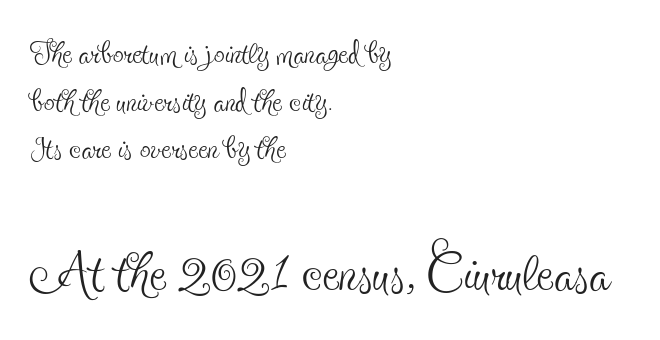
Q: Is the text bold? A: No.
Q: Is the typeface a serif or a sans-serif typeface? A: Serif.
Q: Is the text underlined? A: No.
Q: How is the paragraph aligned? A: Left-aligned.
Q: Is the spacing between letters normal or unusually wide? A: Normal.
Q: Is the spacing between lines tight, normal or loose? A: Tight.
Q: Which block of text is set in a larger size, the first (top) or the second (bottom)? A: The second (bottom) one.
Q: Width (condensed, normal, or wide)? A: Condensed.
Q: x-height? A: Small.
Q: Monospaced? A: No.
